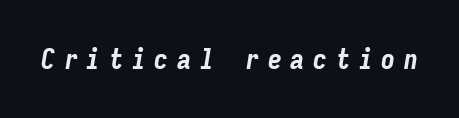
The foot of each line stays bare and open. Style check: oblique. This sample uses expanded letter spacing, leaving extra air between glyphs. Stroke thickness is high; the sample reads as a true bold. Here the designer chose a console-style face with uniform glyph widths.
